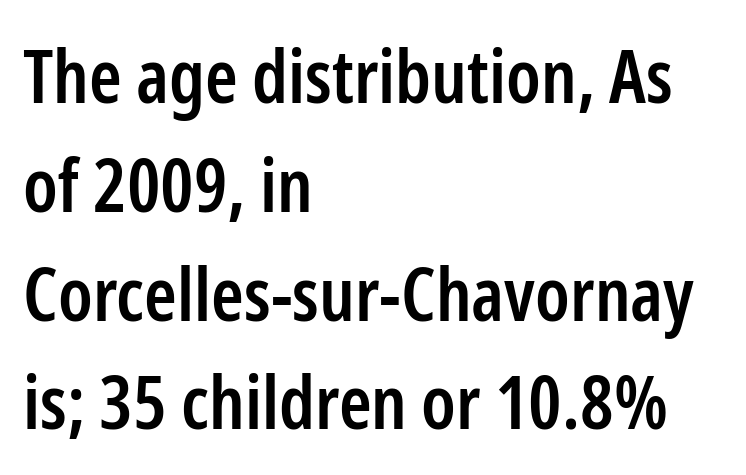
{"serif": "no", "italic": "no", "bold": "semi", "weight": "semibold", "width": "condensed", "stroke_contrast": "low", "x_height": "medium", "monospaced": "no", "underline": "no", "align": "left", "line_spacing": "normal", "line_spacing_ratio": 1.47, "letter_spacing": "normal", "letter_spacing_em": 0.0, "glyph_px": 74}
